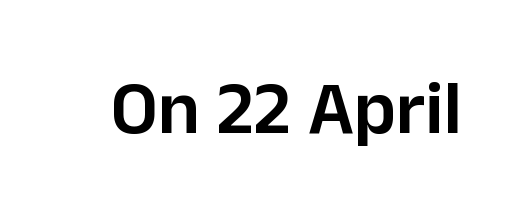
Spacing verdict: proportional, widths tailored to each character. A roman cut, with each character standing at attention. I'd describe the lettering as semibold — firm but not a full bold. In terms of letterspacing, this is plain default setting.
